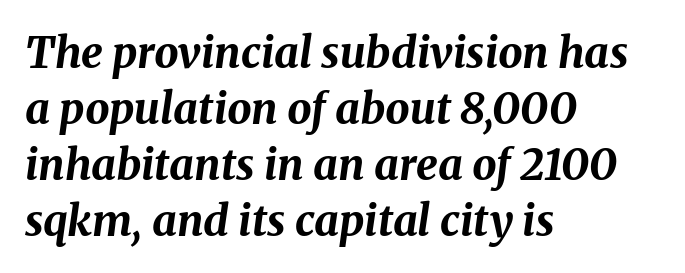
The image shows 43 px bold type, italic (leaning right); set left-aligned, normal line spacing (1.3x), normal letter spacing, not underlined; medium stroke contrast and a medium x-height.
